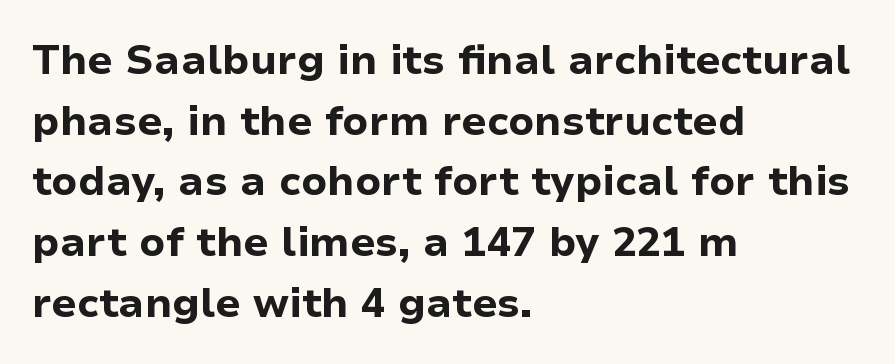
Q: Is the text bold? A: Yes.
Q: Is the text italic (slanted)? A: No, it is upright.
Q: Is the typeface a serif or a sans-serif typeface? A: Sans-serif.
Q: Is the text underlined? A: No.
Q: How is the paragraph aligned? A: Left-aligned.
Q: Is the spacing between letters normal or unusually wide? A: Normal.
Q: Is the spacing between lines tight, normal or loose? A: Normal.
Q: Width (condensed, normal, or wide)? A: Normal.
Q: Stroke contrast? A: Low.
Q: x-height? A: Medium.
Q: Monospaced? A: No.
